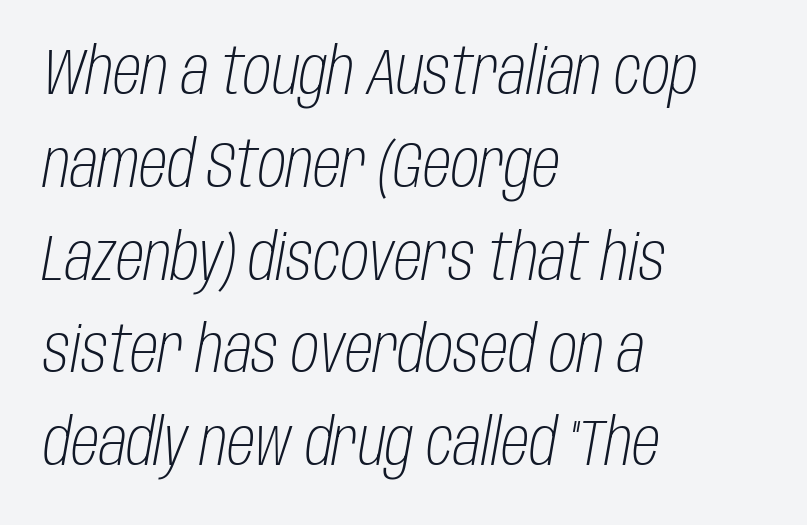
The image shows 64 px light, condensed type, italic (leaning right); set left-aligned, normal line spacing (1.45x), normal letter spacing, not underlined; low stroke contrast and a large x-height.
